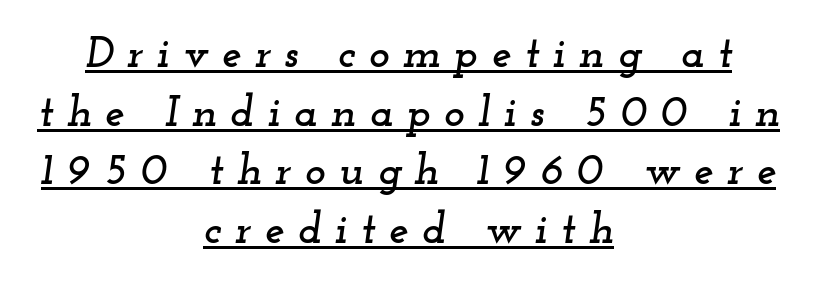
The image shows 44 px wide serif type, italic (leaning right); set centered, normal line spacing (1.33x), unusually wide letter spacing (+0.3 em), underlined; low stroke contrast and a small x-height.
